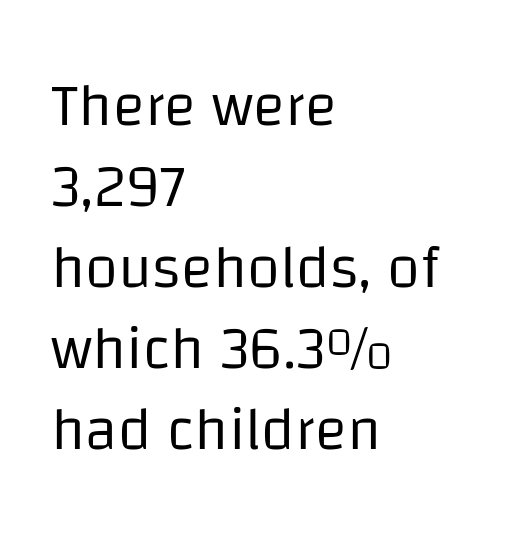
Q: Is the text bold? A: No.
Q: Is the text italic (slanted)? A: No, it is upright.
Q: Is the typeface a serif or a sans-serif typeface? A: Sans-serif.
Q: Is the text underlined? A: No.
Q: How is the paragraph aligned? A: Left-aligned.
Q: Is the spacing between letters normal or unusually wide? A: Normal.
Q: Is the spacing between lines tight, normal or loose? A: Normal.
Q: Width (condensed, normal, or wide)? A: Normal.
Q: Stroke contrast? A: Low.
Q: x-height? A: Large.
Q: Monospaced? A: No.
